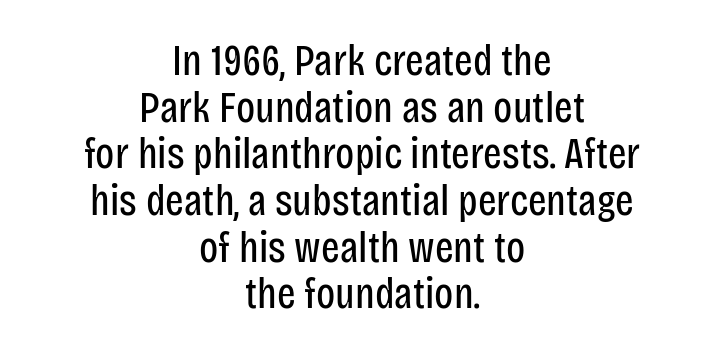
{"serif": "no", "italic": "no", "bold": "no", "weight": "regular", "width": "condensed", "stroke_contrast": "low", "x_height": "large", "monospaced": "no", "underline": "no", "align": "center", "line_spacing": "tight", "line_spacing_ratio": 1.06, "letter_spacing": "normal", "letter_spacing_em": 0.0, "glyph_px": 44}
